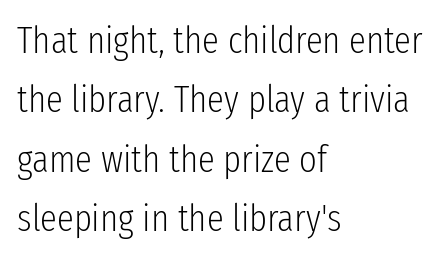
{"serif": "no", "italic": "no", "bold": "no", "weight": "light", "width": "condensed", "stroke_contrast": "low", "x_height": "medium", "monospaced": "no", "underline": "no", "align": "left", "line_spacing": "normal", "line_spacing_ratio": 1.56, "letter_spacing": "normal", "letter_spacing_em": 0.0, "glyph_px": 38}
